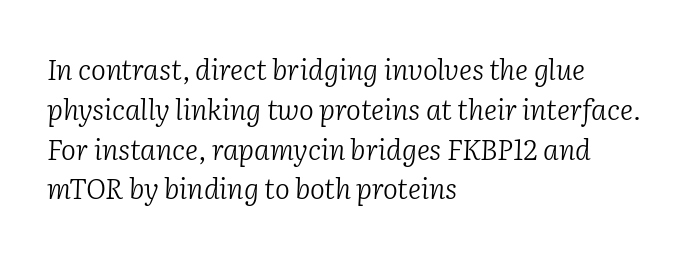
Q: Is the text bold? A: No.
Q: Is the text italic (slanted)? A: Yes, it leans right by about 2 degrees.
Q: Is the typeface a serif or a sans-serif typeface? A: Serif.
Q: Is the text underlined? A: No.
Q: How is the paragraph aligned? A: Left-aligned.
Q: Is the spacing between letters normal or unusually wide? A: Normal.
Q: Is the spacing between lines tight, normal or loose? A: Normal.
Q: Width (condensed, normal, or wide)? A: Normal.
Q: Stroke contrast? A: Low.
Q: x-height? A: Medium.
Q: Monospaced? A: No.
